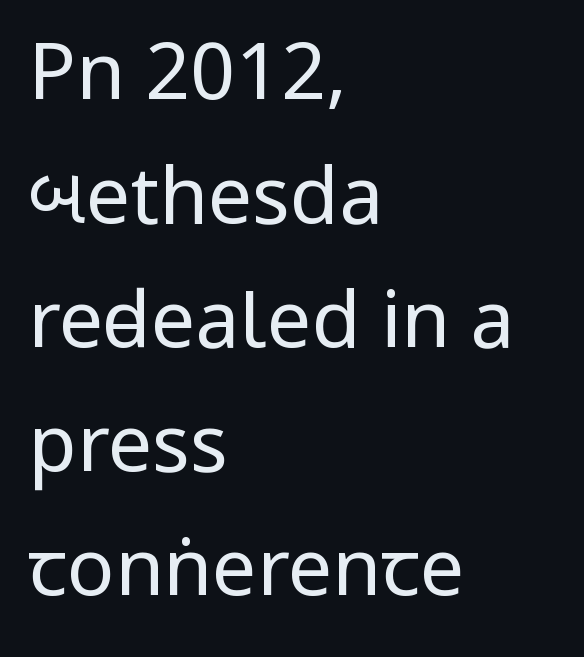
Every character sits straight up, as roman type does. Leftover space on each line is placed entirely after the last word. The letters sit at their default tracking, neither squeezed nor spread. Proportional: the letters do not fall into vertical columns.
